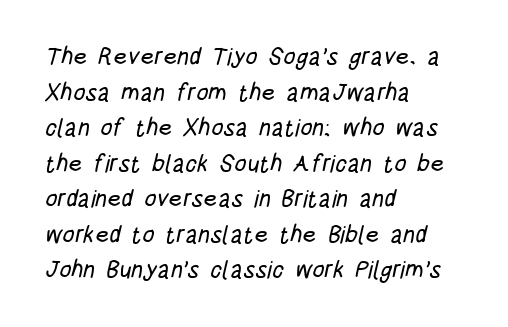
Q: Is the text underlined? A: No.
Q: How is the paragraph aligned? A: Left-aligned.
Q: Is the spacing between letters normal or unusually wide? A: Normal.
Q: Is the spacing between lines tight, normal or loose? A: Normal.
